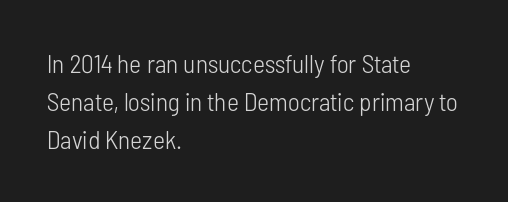
{"italic": "no", "bold": "no", "underline": "no", "align": "left", "line_spacing": "normal", "line_spacing_ratio": 1.46, "letter_spacing": "normal", "letter_spacing_em": 0.0, "glyph_px": 26}
